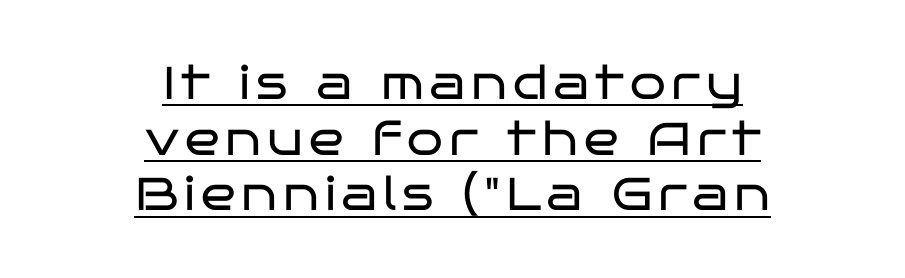
Spacing verdict: proportional, widths tailored to each character. The text was rendered using a sans face with plain stroke endings. Is there any slant? The stems are plumb. Students, observe the line beneath the letters — that is underlining. Layout note: lines centered. Counters stay open thanks to moderate or lighter strokes.
